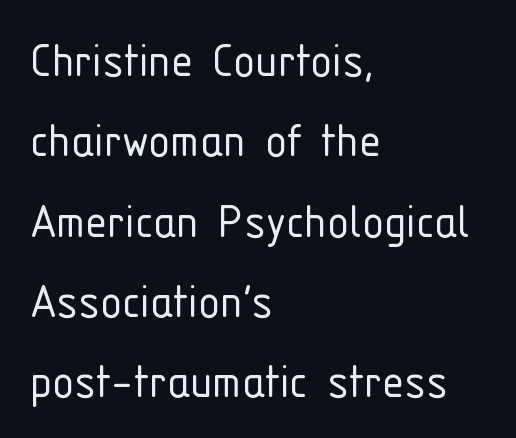
{"serif": "no", "italic": "no", "bold": "no", "weight": "light", "width": "condensed", "stroke_contrast": "low", "x_height": "medium", "monospaced": "no", "underline": "no", "align": "left", "line_spacing": "normal", "line_spacing_ratio": 1.46, "letter_spacing": "normal", "letter_spacing_em": 0.0, "glyph_px": 55}
